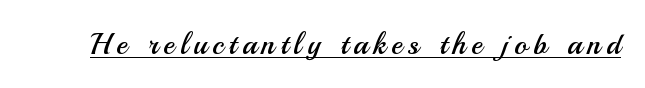
The image shows 30 px regular-weight sans-serif type; set underlined; medium stroke contrast and a small x-height.
